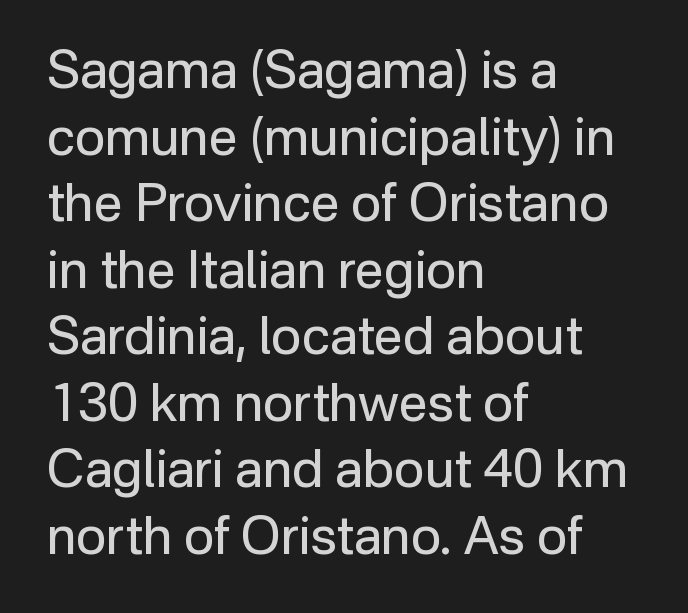
The image shows 52 px regular-weight sans-serif type, upright; set left-aligned, normal line spacing (1.28x), normal letter spacing, not underlined; low stroke contrast and a medium x-height.
